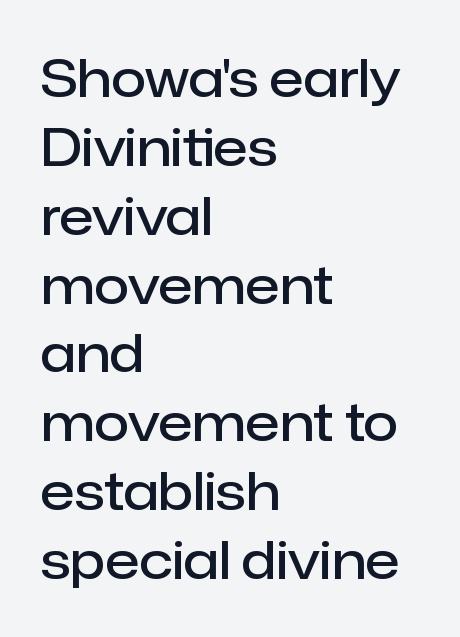
Q: Is the text bold? A: Semi-bold.
Q: Is the text italic (slanted)? A: No, it is upright.
Q: Is the typeface a serif or a sans-serif typeface? A: Sans-serif.
Q: Is the text underlined? A: No.
Q: How is the paragraph aligned? A: Left-aligned.
Q: Is the spacing between letters normal or unusually wide? A: Normal.
Q: Is the spacing between lines tight, normal or loose? A: Normal.
Q: Width (condensed, normal, or wide)? A: Normal.
Q: Stroke contrast? A: Low.
Q: x-height? A: Medium.
Q: Monospaced? A: No.
